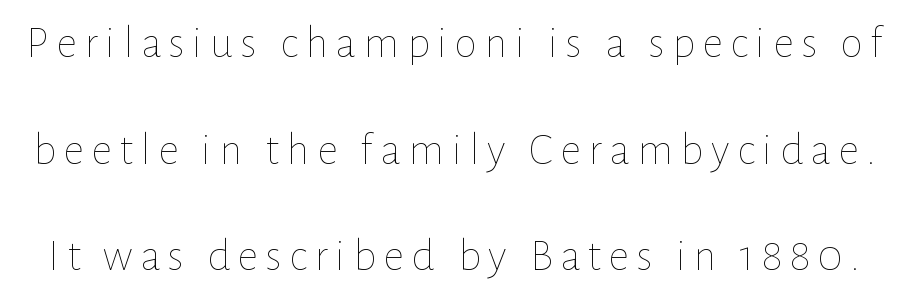
Q: Is the text bold? A: No.
Q: Is the text italic (slanted)? A: No, it is upright.
Q: Is the text underlined? A: No.
Q: Is the spacing between lines tight, normal or loose? A: Loose.
Q: Width (condensed, normal, or wide)? A: Normal.
Q: Stroke contrast? A: Low.
Q: x-height? A: Medium.
Q: Monospaced? A: No.
